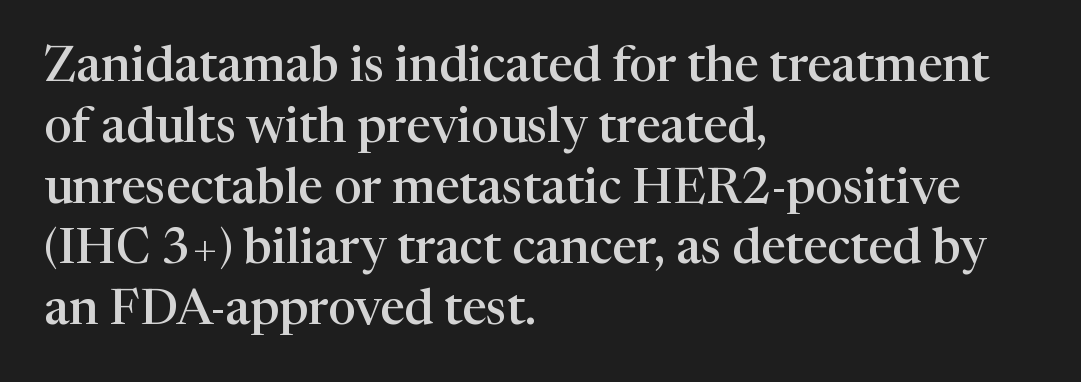
The image shows 49 px semibold serif type, upright; set left-aligned, line spacing 1.24x, normal letter spacing, not underlined; high stroke contrast and a medium x-height.
